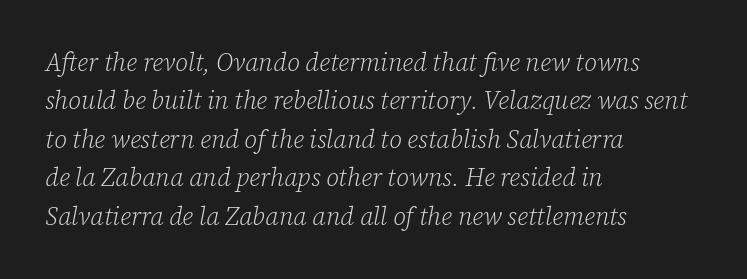
The image shows 25 px text type, italic (leaning right); set left-aligned, normal line spacing (1.54x), normal letter spacing, not underlined.
